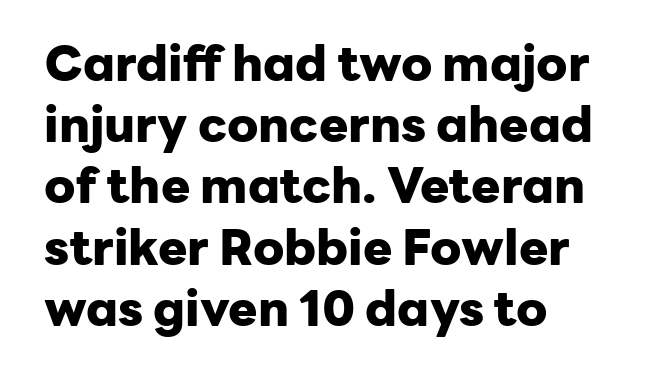
Q: Is the text bold? A: Yes.
Q: Is the text italic (slanted)? A: No, it is upright.
Q: Is the typeface a serif or a sans-serif typeface? A: Sans-serif.
Q: Is the text underlined? A: No.
Q: How is the paragraph aligned? A: Left-aligned.
Q: Is the spacing between letters normal or unusually wide? A: Normal.
Q: Is the spacing between lines tight, normal or loose? A: Normal.
Q: Width (condensed, normal, or wide)? A: Normal.
Q: Stroke contrast? A: Low.
Q: x-height? A: Medium.
Q: Monospaced? A: No.
